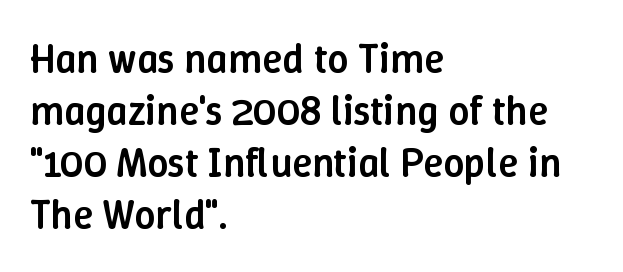
{"italic": "no", "bold": "semi", "weight": "semibold", "width": "normal", "stroke_contrast": "low", "x_height": "medium", "monospaced": "no", "underline": "no", "align": "left", "line_spacing": "normal", "line_spacing_ratio": 1.27, "letter_spacing": "normal", "letter_spacing_em": 0.0, "glyph_px": 41}
